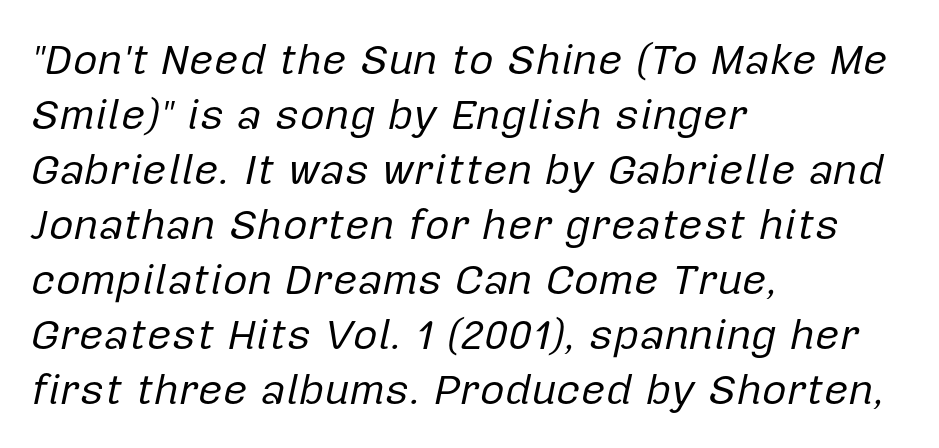
{"italic": "yes", "lean": "right", "slant_degrees": 12, "bold": "no", "weight": "regular", "width": "normal", "stroke_contrast": "low", "x_height": "medium", "monospaced": "no", "underline": "no", "align": "left", "line_spacing": "normal", "line_spacing_ratio": 1.28, "letter_spacing": "normal", "letter_spacing_em": 0.0, "glyph_px": 43}
